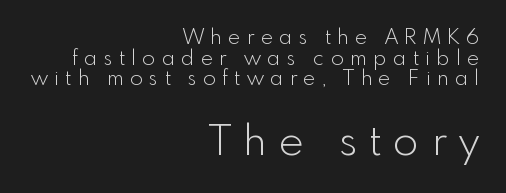
The following chunk of copy outweighs the initial chunk in type size. The space directly below the letters is spotless. Quick note: not italic, upright. Stroke thickness stays within the range of a standard reading face or lighter. This block would grow much taller if given ordinary leading; it's compressed now. The line texture is sparse and dotted thanks to wide tracking.
